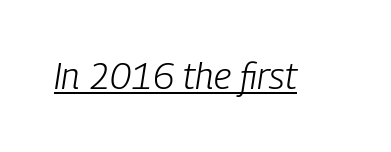
The image shows 36 px light, condensed type, italic (leaning right); set normal letter spacing, underlined; low stroke contrast and a medium x-height.
